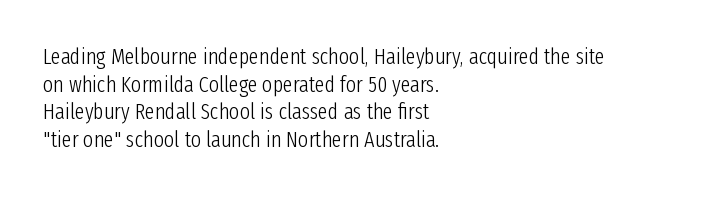
Q: Is the text bold? A: No.
Q: Is the text italic (slanted)? A: No, it is upright.
Q: Is the text underlined? A: No.
Q: How is the paragraph aligned? A: Left-aligned.
Q: Is the spacing between letters normal or unusually wide? A: Normal.
Q: Is the spacing between lines tight, normal or loose? A: Normal.
